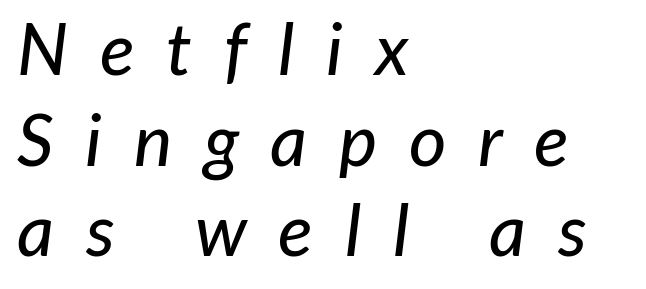
The image shows 72 px text type, italic (leaning right); set left-aligned, normal line spacing (1.26x), unusually wide letter spacing (+0.44 em), not underlined; low stroke contrast and a medium x-height.
